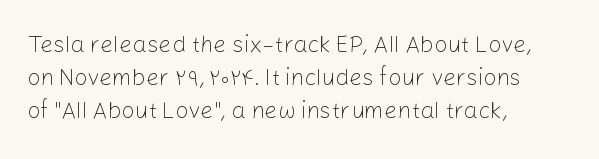
The image shows 23 px text type, upright; set left-aligned, normal line spacing (1.43x), normal letter spacing, not underlined.
